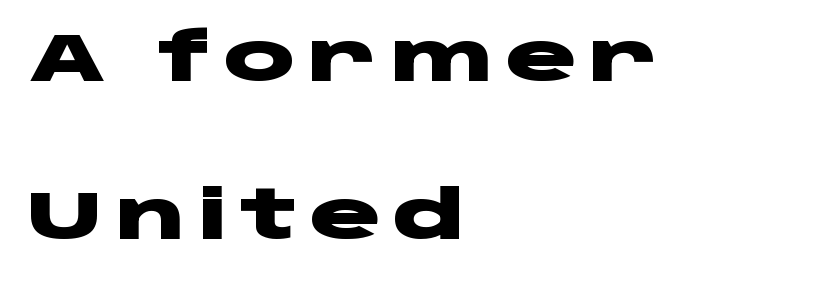
{"serif": "no", "italic": "no", "bold": "yes", "weight": "heavy", "width": "wide", "stroke_contrast": "low", "x_height": "large", "monospaced": "no", "underline": "no", "align": "left", "line_spacing": "loose", "line_spacing_ratio": 2.36, "glyph_px": 67}
